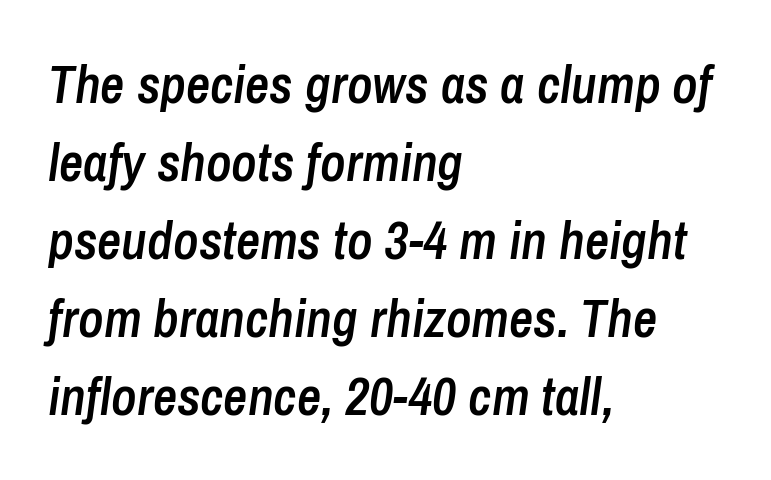
The rendering anchors every line to the left-hand side. Each letter keeps its own natural width here, so spacing adapts to shape. This rendering features lettering with no underline. Does the lettering tilt? It does — this is italic.
